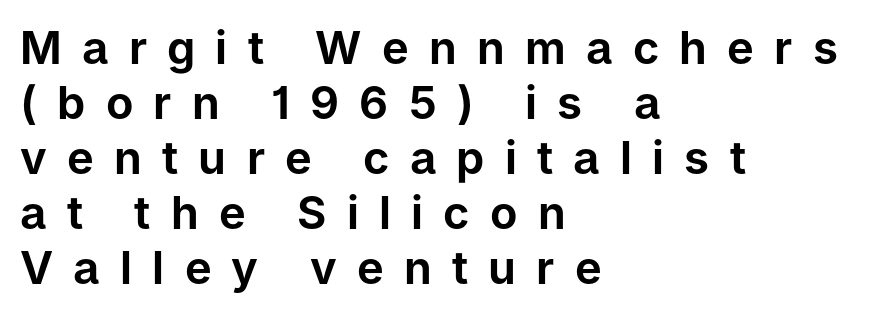
The image shows 45 px sans-serif type, upright; set left-aligned, line spacing 1.22x, unusually wide letter spacing (+0.45 em), not underlined; low stroke contrast and a medium x-height.
